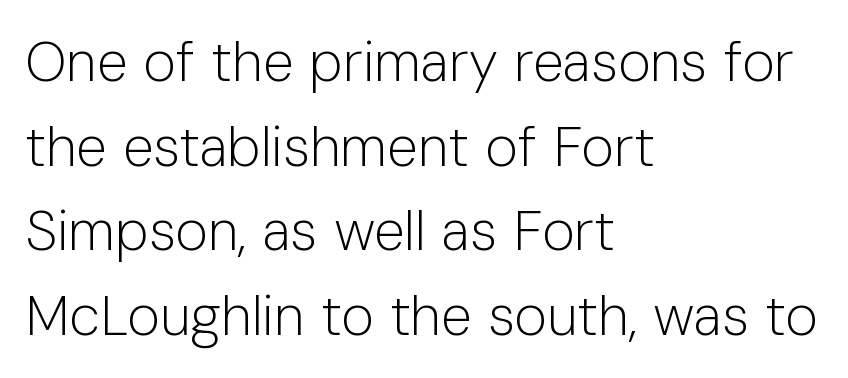
{"serif": "no", "italic": "no", "bold": "no", "weight": "light", "width": "normal", "stroke_contrast": "low", "x_height": "medium", "monospaced": "no", "underline": "no", "align": "left", "line_spacing": "normal", "line_spacing_ratio": 1.51, "letter_spacing": "normal", "letter_spacing_em": 0.0, "glyph_px": 56}
